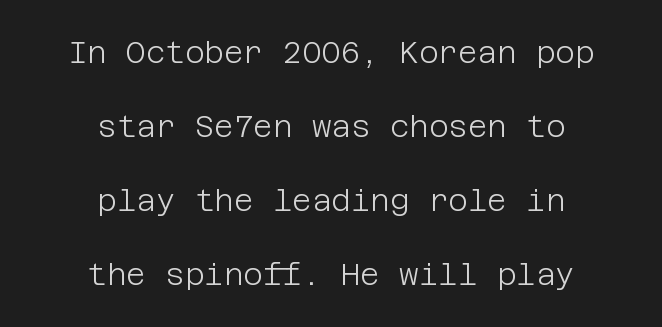
The image shows 30 px light sans-serif type, upright; set centered, loose line spacing (2.47x), normal letter spacing, not underlined; low stroke contrast and a large x-height.
